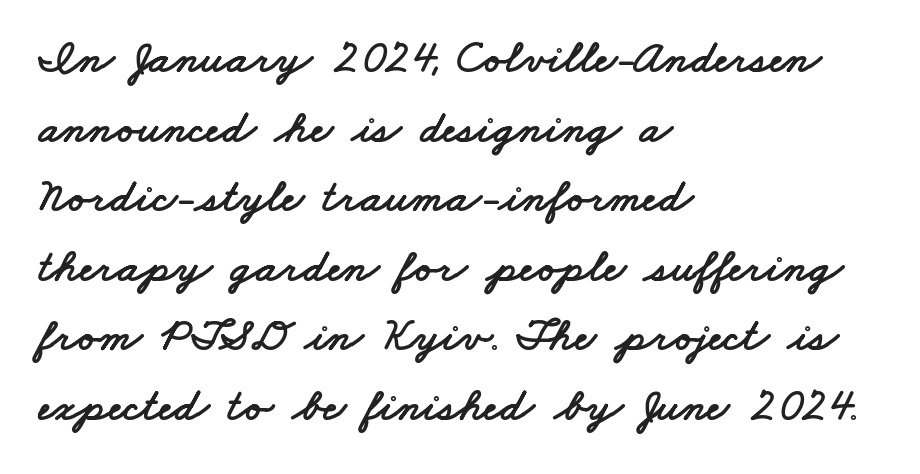
Q: Is the typeface a serif or a sans-serif typeface? A: Sans-serif.
Q: Is the text underlined? A: No.
Q: How is the paragraph aligned? A: Left-aligned.
Q: Is the spacing between letters normal or unusually wide? A: Normal.
Q: Is the spacing between lines tight, normal or loose? A: Normal.
Q: Width (condensed, normal, or wide)? A: Wide.
Q: Stroke contrast? A: Low.
Q: x-height? A: Small.
Q: Monospaced? A: No.
